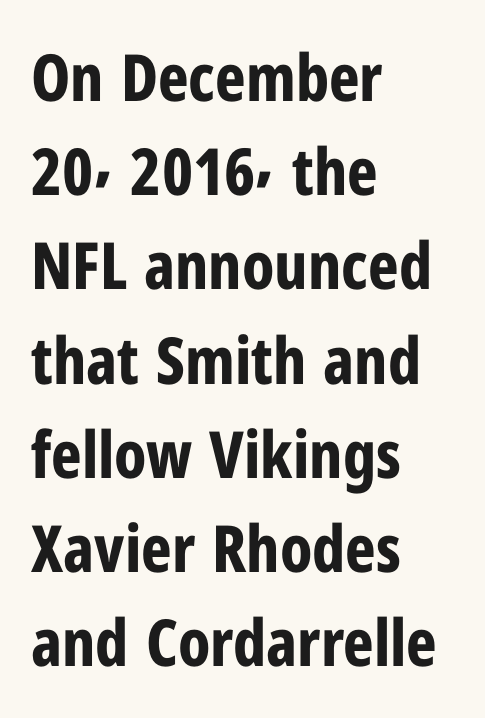
{"serif": "no", "italic": "no", "bold": "yes", "weight": "bold", "width": "condensed", "stroke_contrast": "low", "x_height": "medium", "monospaced": "no", "underline": "no", "align": "left", "line_spacing": "normal", "line_spacing_ratio": 1.45, "letter_spacing": "normal", "letter_spacing_em": 0.0, "glyph_px": 65}
